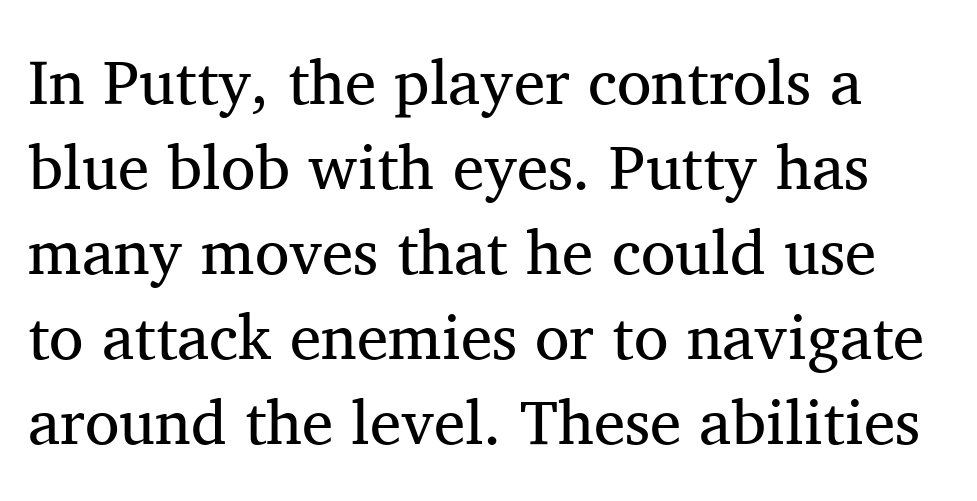
The image shows 63 px regular-weight serif type, upright; set normal line spacing (1.35x), normal letter spacing, not underlined; medium stroke contrast and a medium x-height.
